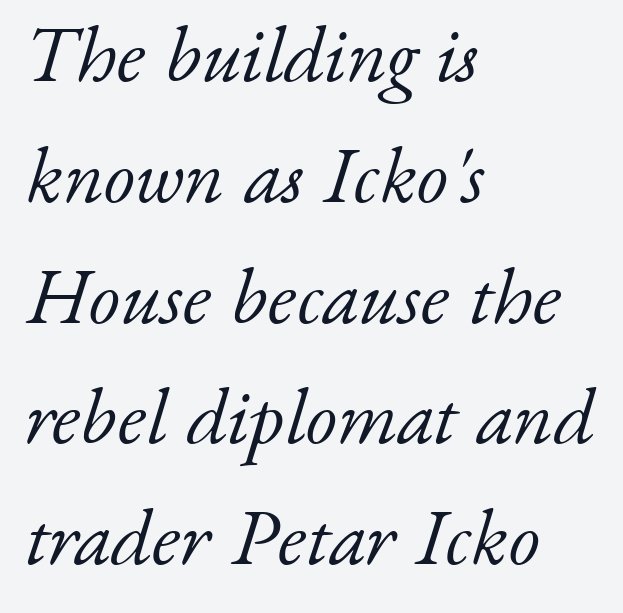
This sample uses a serif face. When letters slant like this, we call the style italic. A typesetter would call this proportional, since set widths differ per character. The rendering anchors every line to the left-hand side.
